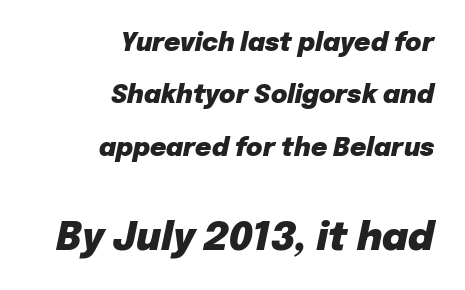
Q: Is the text bold? A: Yes.
Q: Is the text italic (slanted)? A: Yes, it leans right by about 12 degrees.
Q: Is the text underlined? A: No.
Q: How is the paragraph aligned? A: Right-aligned.
Q: Is the spacing between letters normal or unusually wide? A: Normal.
Q: Is the spacing between lines tight, normal or loose? A: Loose.
Q: Which block of text is set in a larger size, the first (top) or the second (bottom)? A: The second (bottom) one.
Q: Width (condensed, normal, or wide)? A: Normal.
Q: Stroke contrast? A: Low.
Q: x-height? A: Medium.
Q: Monospaced? A: No.
